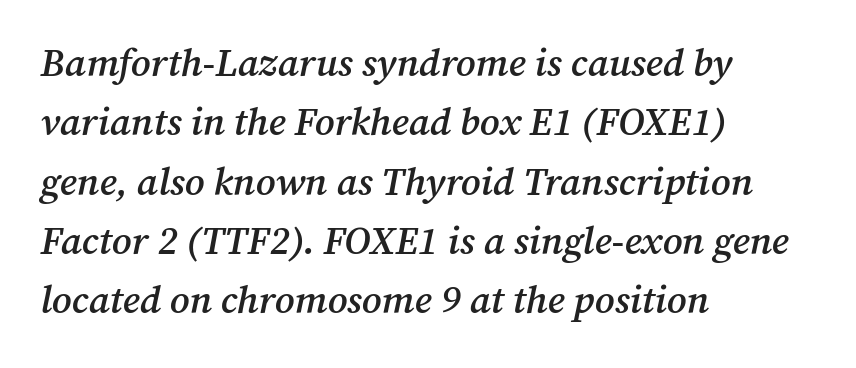
Q: Is the text bold? A: Semi-bold.
Q: Is the text italic (slanted)? A: Yes, it leans right by about 12 degrees.
Q: Is the typeface a serif or a sans-serif typeface? A: Serif.
Q: Is the text underlined? A: No.
Q: How is the paragraph aligned? A: Left-aligned.
Q: Is the spacing between letters normal or unusually wide? A: Normal.
Q: Is the spacing between lines tight, normal or loose? A: Normal.
Q: Width (condensed, normal, or wide)? A: Normal.
Q: Stroke contrast? A: Medium.
Q: x-height? A: Medium.
Q: Monospaced? A: No.
